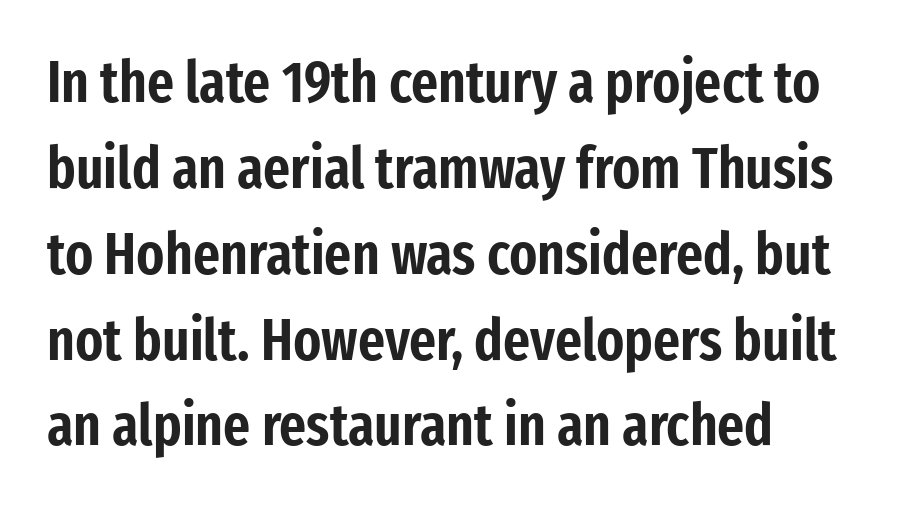
The image shows 58 px condensed sans-serif type, upright; set left-aligned, normal line spacing (1.48x), normal letter spacing, not underlined; low stroke contrast and a medium x-height.
